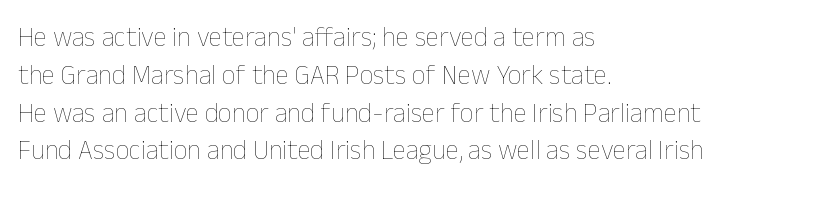
Short note: letters normally spaced. These lines are set flush left with a ragged right edge. The passage shown is not bold in any degree. Rows of type keep a routine distance in the vertical direction. This is the regular roman posture of the typeface.
